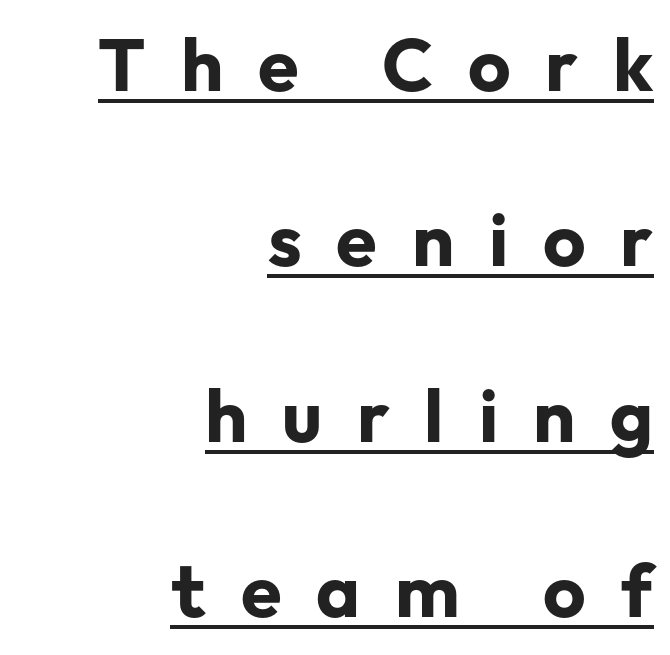
{"serif": "no", "italic": "no", "bold": "yes", "weight": "bold", "width": "normal", "stroke_contrast": "low", "x_height": "medium", "monospaced": "no", "underline": "yes", "align": "right", "line_spacing": "loose", "line_spacing_ratio": 2.37, "letter_spacing": "wide", "letter_spacing_em": 0.47, "glyph_px": 74}
